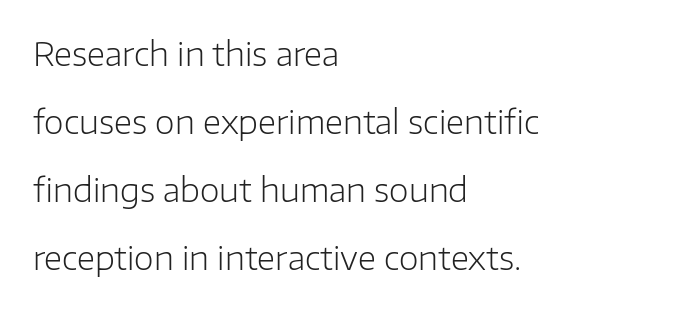
Q: Is the text bold? A: No.
Q: Is the text italic (slanted)? A: No, it is upright.
Q: Is the typeface a serif or a sans-serif typeface? A: Sans-serif.
Q: Is the text underlined? A: No.
Q: How is the paragraph aligned? A: Left-aligned.
Q: Is the spacing between letters normal or unusually wide? A: Normal.
Q: Is the spacing between lines tight, normal or loose? A: Loose.
Q: Width (condensed, normal, or wide)? A: Normal.
Q: Stroke contrast? A: Low.
Q: x-height? A: Medium.
Q: Monospaced? A: No.
